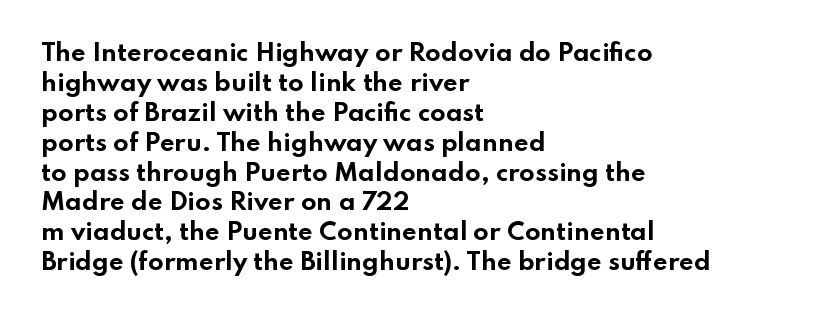
Designer's note — italics off, roman on. Clear beneath every line of the passage. Set as a true bold cut, around the 700 mark. How would I describe the line gaps? Plain and ordinary.
